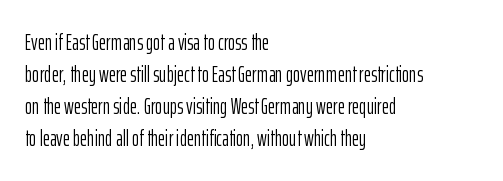
{"italic": "no", "bold": "no", "underline": "no", "align": "left", "line_spacing": "normal", "line_spacing_ratio": 1.45, "letter_spacing": "normal", "letter_spacing_em": 0.0, "glyph_px": 22}
